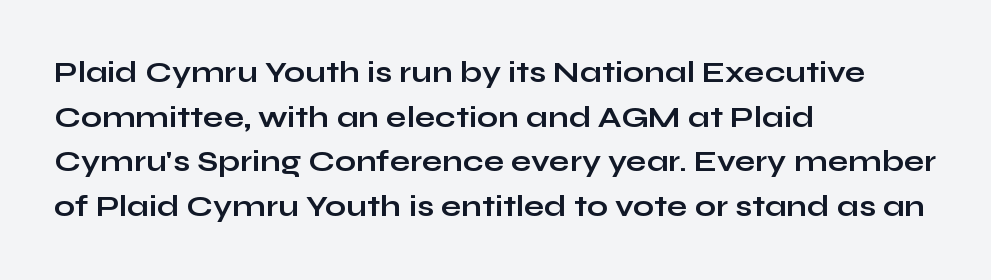
{"serif": "no", "italic": "no", "bold": "yes", "weight": "bold", "width": "wide", "stroke_contrast": "low", "x_height": "medium", "monospaced": "no", "underline": "no", "align": "left", "line_spacing": "normal", "line_spacing_ratio": 1.49, "letter_spacing": "normal", "letter_spacing_em": 0.0, "glyph_px": 30}
